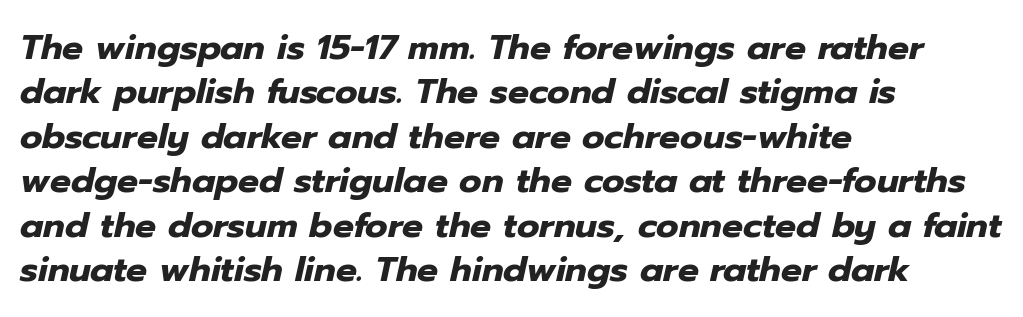
Q: Is the text bold? A: Yes.
Q: Is the text italic (slanted)? A: Yes, it leans right by about 12 degrees.
Q: Is the text underlined? A: No.
Q: How is the paragraph aligned? A: Left-aligned.
Q: Is the spacing between letters normal or unusually wide? A: Normal.
Q: Is the spacing between lines tight, normal or loose? A: Normal.
Q: Width (condensed, normal, or wide)? A: Normal.
Q: Stroke contrast? A: Low.
Q: x-height? A: Medium.
Q: Monospaced? A: No.
